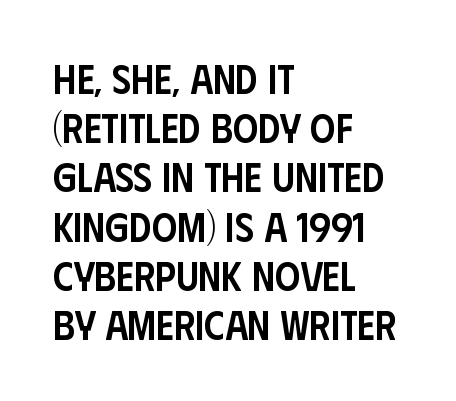
The image shows 40 px semibold, condensed sans-serif type, upright; set left-aligned, line spacing 1.23x, normal letter spacing, not underlined; low stroke contrast and a large x-height.
